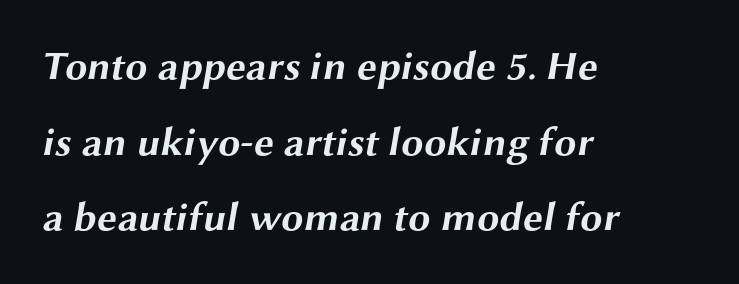
{"serif": "no", "bold": "yes", "weight": "bold", "width": "wide", "stroke_contrast": "medium", "x_height": "medium", "monospaced": "no", "underline": "no", "align": "left", "line_spacing_ratio": 1.89, "letter_spacing": "normal", "letter_spacing_em": 0.0, "glyph_px": 40}
